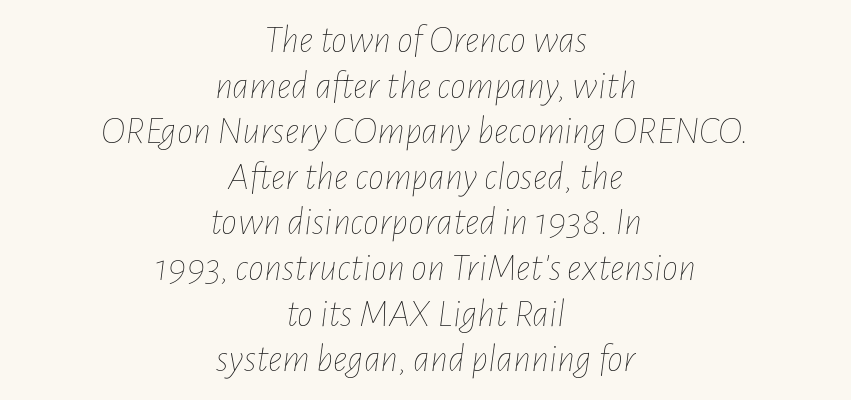
{"italic": "yes", "lean": "right", "slant_degrees": 7, "bold": "no", "weight": "thin", "width": "condensed", "stroke_contrast": "low", "x_height": "medium", "monospaced": "no", "underline": "no", "align": "center", "line_spacing": "tight", "line_spacing_ratio": 1.14, "letter_spacing": "normal", "letter_spacing_em": 0.0, "glyph_px": 40}
